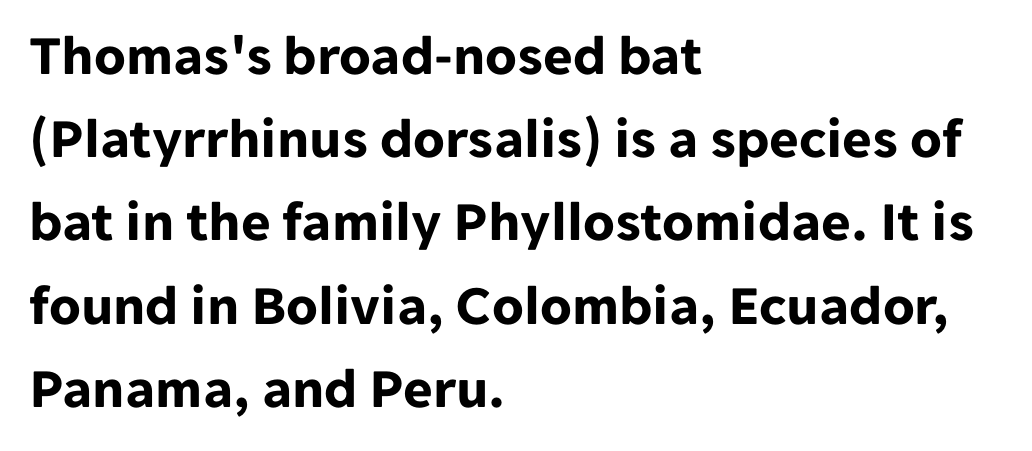
The image shows 57 px bold sans-serif type, upright; set left-aligned, normal line spacing (1.46x), normal letter spacing, not underlined; low stroke contrast and a medium x-height.
